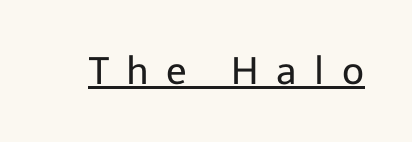
Regarding serifs, this sample does without them. A typographer would call this underscored text. The passage shown is not bold in any degree. Unlike italic type, these characters show no tilt at all.
